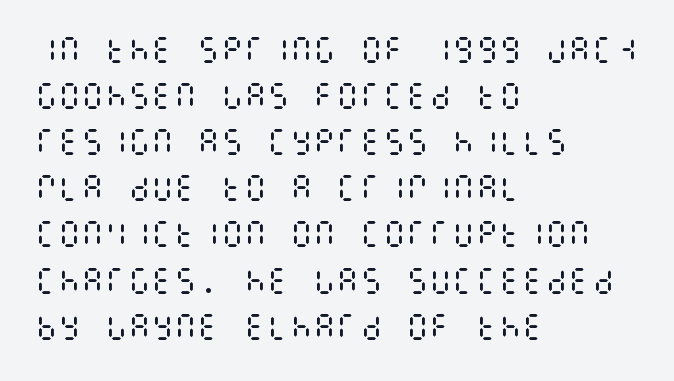
The image shows 29 px regular-weight, condensed type, upright; set left-aligned, normal line spacing (1.59x), normal letter spacing, not underlined; medium stroke contrast and a large x-height.
